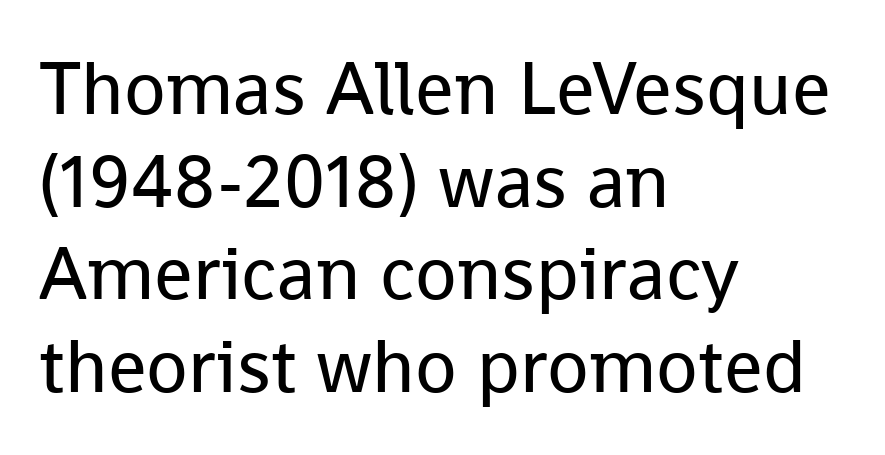
{"serif": "no", "italic": "no", "bold": "no", "weight": "regular", "width": "normal", "stroke_contrast": "low", "x_height": "medium", "monospaced": "no", "underline": "no", "align": "left", "line_spacing_ratio": 1.22, "letter_spacing": "normal", "letter_spacing_em": 0.0, "glyph_px": 76}
